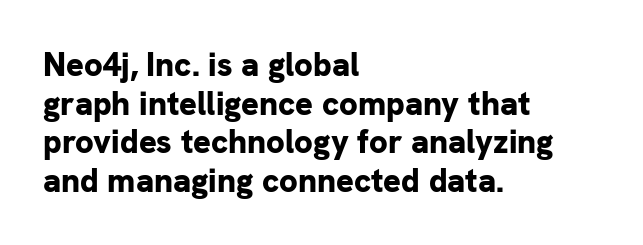
{"serif": "no", "italic": "no", "bold": "yes", "weight": "bold", "width": "normal", "stroke_contrast": "low", "x_height": "medium", "monospaced": "no", "underline": "no", "align": "left", "line_spacing_ratio": 1.17, "letter_spacing": "normal", "letter_spacing_em": 0.0, "glyph_px": 33}
